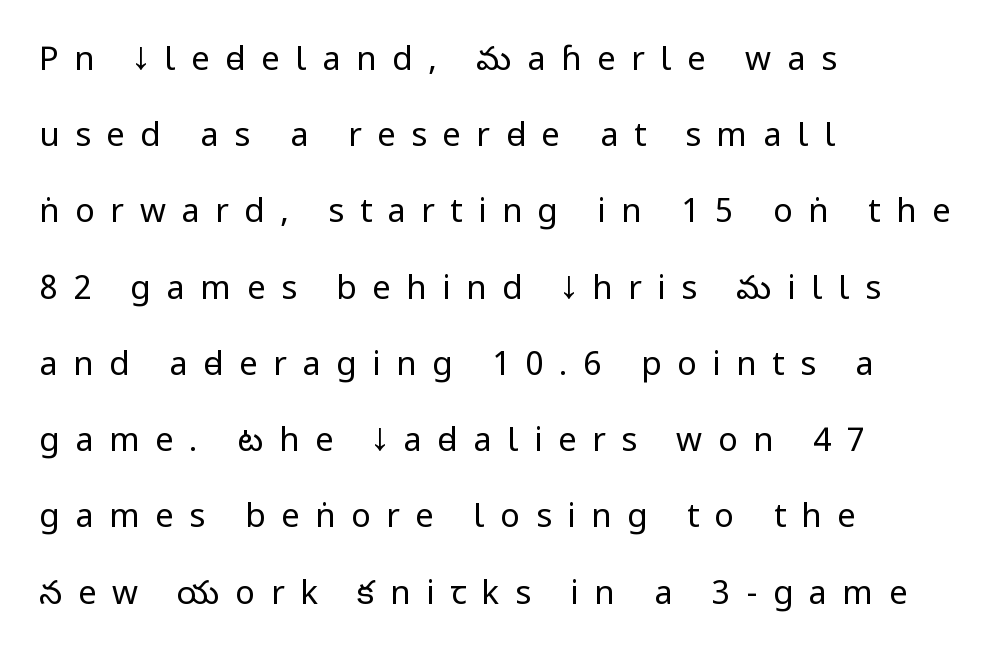
Q: Is the text bold? A: No.
Q: Is the text italic (slanted)? A: No, it is upright.
Q: Is the typeface a serif or a sans-serif typeface? A: Sans-serif.
Q: Is the text underlined? A: No.
Q: How is the paragraph aligned? A: Left-aligned.
Q: Is the spacing between letters normal or unusually wide? A: Unusually wide.
Q: Is the spacing between lines tight, normal or loose? A: Loose.
Q: Width (condensed, normal, or wide)? A: Condensed.
Q: Stroke contrast? A: Low.
Q: x-height? A: Large.
Q: Monospaced? A: No.
